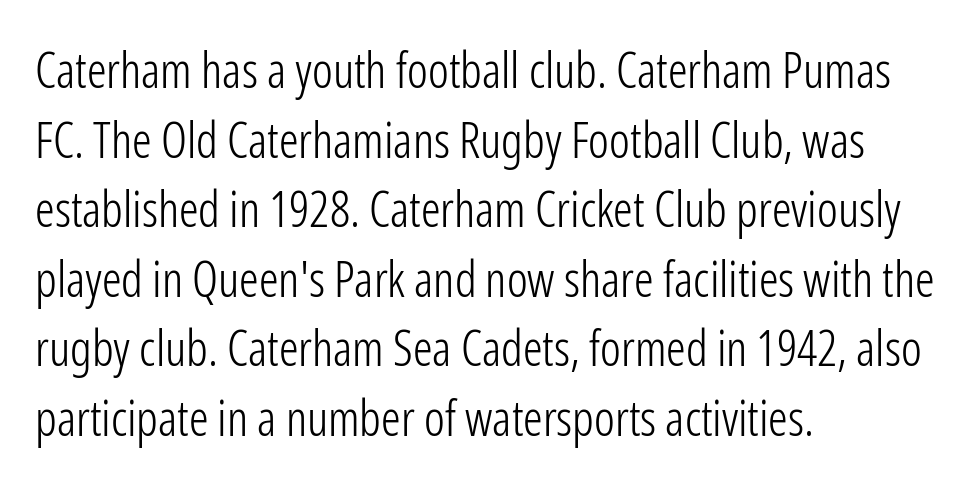
Q: Is the text bold? A: No.
Q: Is the text italic (slanted)? A: No, it is upright.
Q: Is the typeface a serif or a sans-serif typeface? A: Sans-serif.
Q: Is the text underlined? A: No.
Q: How is the paragraph aligned? A: Left-aligned.
Q: Is the spacing between letters normal or unusually wide? A: Normal.
Q: Is the spacing between lines tight, normal or loose? A: Normal.
Q: Width (condensed, normal, or wide)? A: Condensed.
Q: Stroke contrast? A: Low.
Q: x-height? A: Medium.
Q: Monospaced? A: No.
